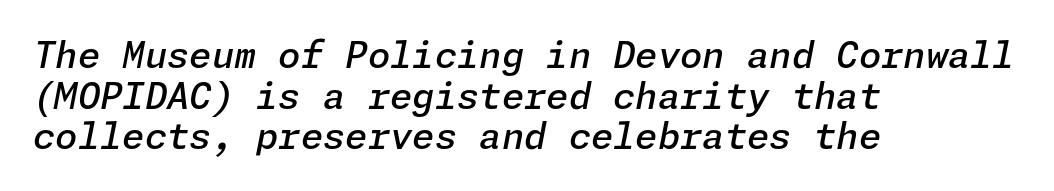
Default kerning and tracking; the words read as compact shapes. Just letters on the line, the space beneath them empty. Vertical spacing — tight. A student would call this left alignment; a typographer would say flush left, rag right. The sample has been set in demibold, a notch under bold.
